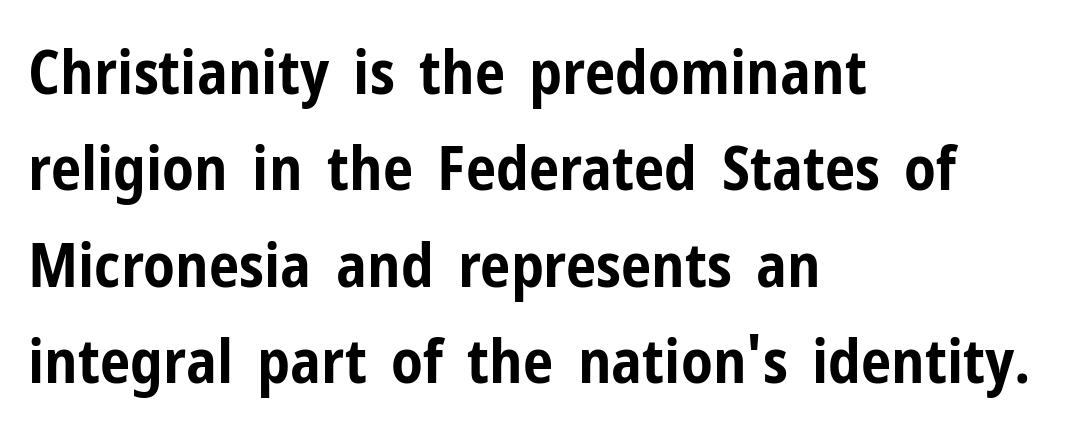
{"serif": "no", "italic": "no", "bold": "yes", "weight": "bold", "width": "condensed", "stroke_contrast": "low", "x_height": "medium", "monospaced": "no", "underline": "no", "align": "left", "line_spacing": "normal", "line_spacing_ratio": 1.58, "letter_spacing": "normal", "letter_spacing_em": 0.0, "glyph_px": 61}
